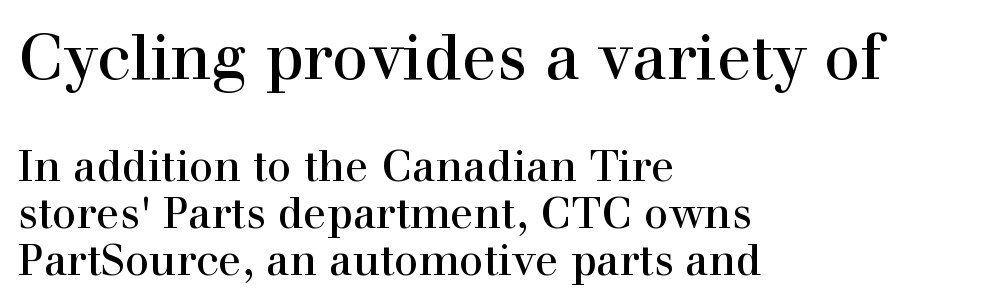
The image shows 64 px serif type, upright; set left-aligned, tight line spacing (1.1x), normal letter spacing, not underlined; the first (top) block is 1.49x larger; a medium x-height.
